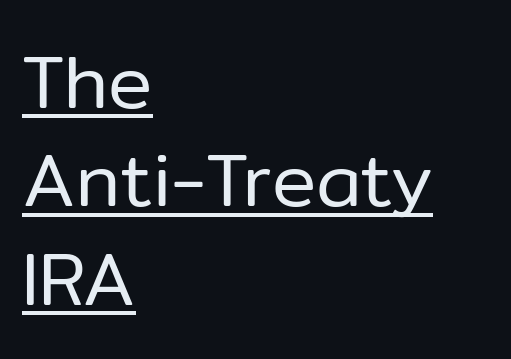
{"serif": "no", "italic": "no", "bold": "no", "weight": "regular", "width": "normal", "stroke_contrast": "low", "x_height": "medium", "monospaced": "no", "underline": "yes", "align": "left", "line_spacing": "normal", "line_spacing_ratio": 1.33, "letter_spacing": "normal", "letter_spacing_em": 0.0, "glyph_px": 74}
